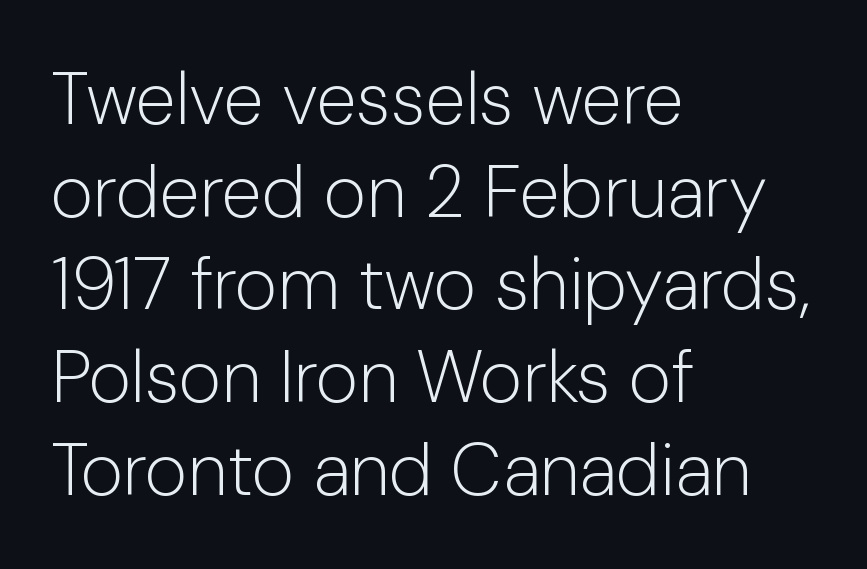
Q: Is the text bold? A: No.
Q: Is the text italic (slanted)? A: No, it is upright.
Q: Is the typeface a serif or a sans-serif typeface? A: Sans-serif.
Q: Is the text underlined? A: No.
Q: How is the paragraph aligned? A: Left-aligned.
Q: Is the spacing between letters normal or unusually wide? A: Normal.
Q: Is the spacing between lines tight, normal or loose? A: Normal.
Q: Width (condensed, normal, or wide)? A: Normal.
Q: Stroke contrast? A: Low.
Q: x-height? A: Medium.
Q: Monospaced? A: No.
